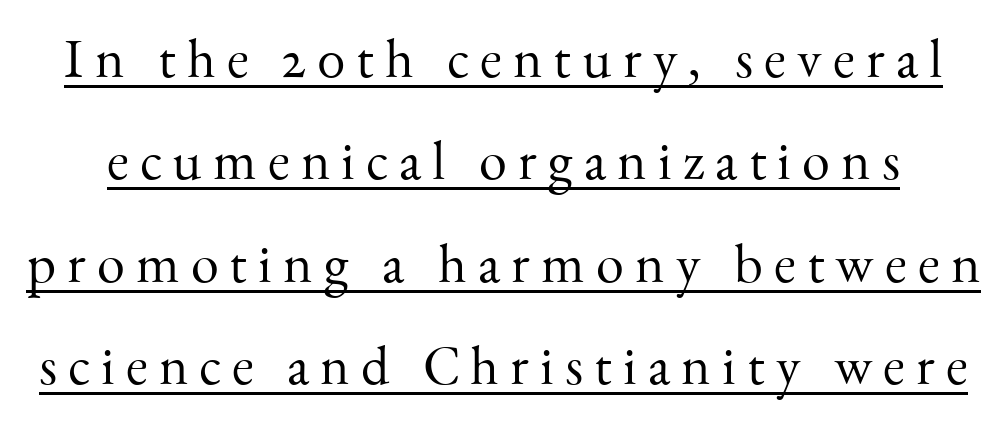
Q: Is the text bold? A: No.
Q: Is the text italic (slanted)? A: No, it is upright.
Q: Is the typeface a serif or a sans-serif typeface? A: Serif.
Q: Is the text underlined? A: Yes.
Q: Is the spacing between letters normal or unusually wide? A: Unusually wide.
Q: Width (condensed, normal, or wide)? A: Normal.
Q: Stroke contrast? A: Medium.
Q: x-height? A: Small.
Q: Monospaced? A: No.
